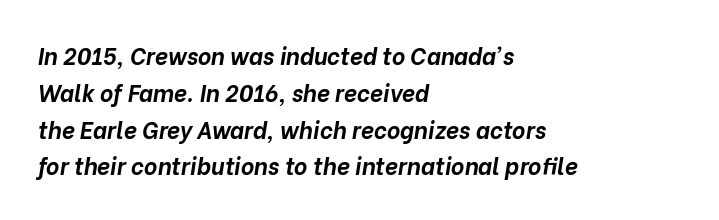
Q: Is the text bold? A: Yes.
Q: Is the text italic (slanted)? A: Yes, it leans right by about 10 degrees.
Q: Is the text underlined? A: No.
Q: How is the paragraph aligned? A: Left-aligned.
Q: Is the spacing between letters normal or unusually wide? A: Normal.
Q: Is the spacing between lines tight, normal or loose? A: Normal.
